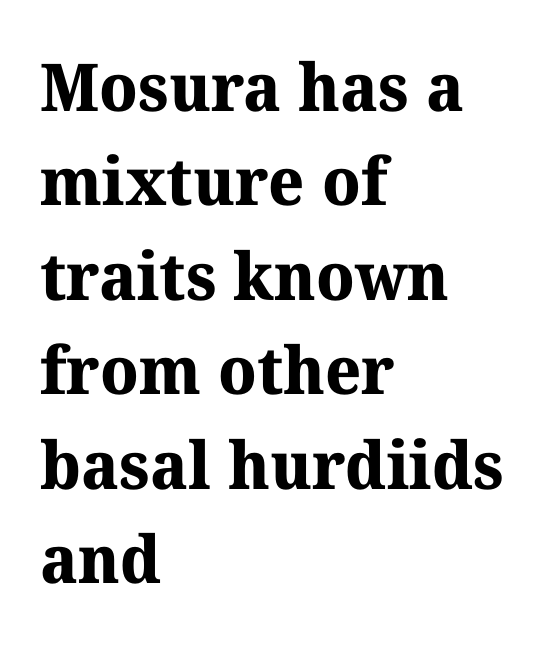
{"serif": "yes", "bold": "yes", "weight": "bold", "width": "normal", "stroke_contrast": "medium", "x_height": "medium", "monospaced": "no", "underline": "no", "align": "left", "line_spacing": "normal", "line_spacing_ratio": 1.43, "letter_spacing": "normal", "letter_spacing_em": 0.0, "glyph_px": 66}
